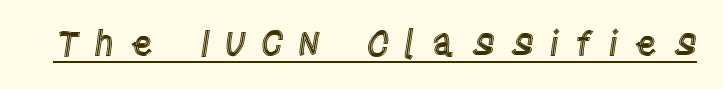
Between one letter and the next there's a generous, obvious gap. Character widths vary here, with narrow letters taking less room than wide ones. The sample's only ornament is a line tracing under the words.
